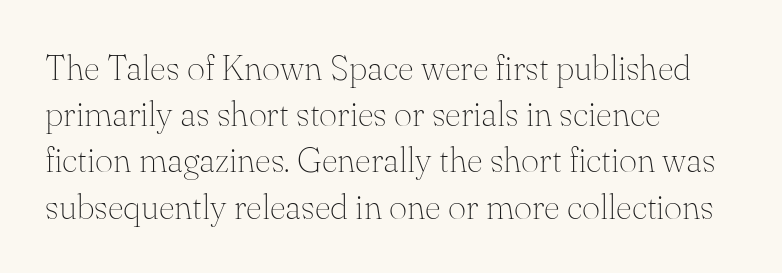
Weight class: somewhere from thin through regular. The type is set solid horizontally, with unmodified tracking. Compared with typical paragraphs, the rows here are spaced about the same. Spacing verdict: proportional, widths tailored to each character.
